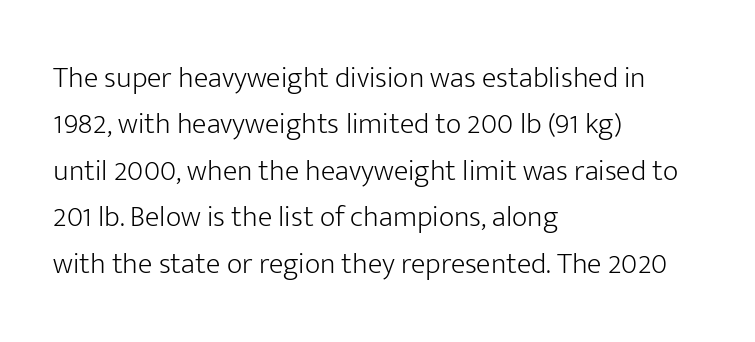
The image shows 30 px light sans-serif type, upright; set left-aligned, normal line spacing (1.55x), normal letter spacing, not underlined; low stroke contrast and a medium x-height.
